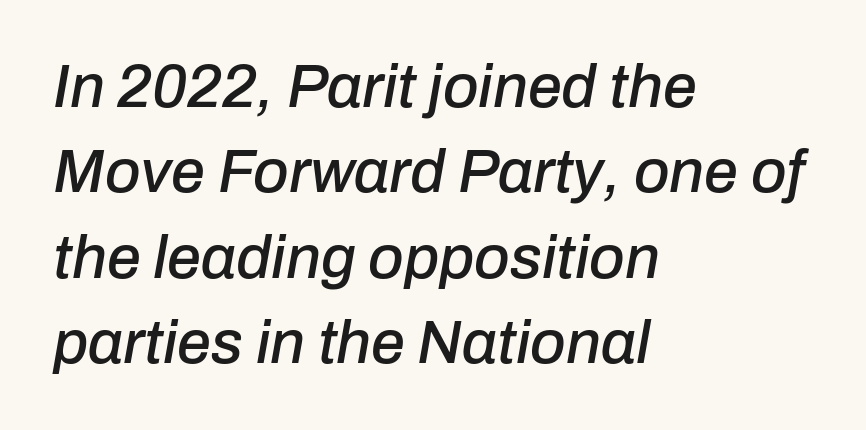
The image shows 61 px text type, italic (leaning right); set left-aligned, normal line spacing (1.4x), normal letter spacing, not underlined; low stroke contrast and a medium x-height.
